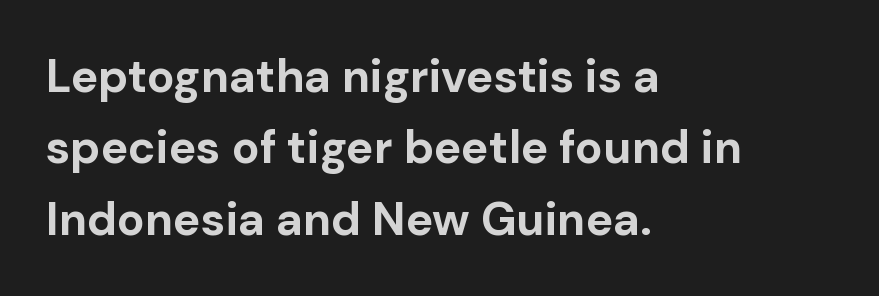
{"serif": "no", "italic": "no", "bold": "yes", "weight": "bold", "width": "normal", "stroke_contrast": "low", "x_height": "medium", "monospaced": "no", "underline": "no", "align": "left", "line_spacing": "normal", "line_spacing_ratio": 1.55, "letter_spacing": "normal", "letter_spacing_em": 0.0, "glyph_px": 46}
